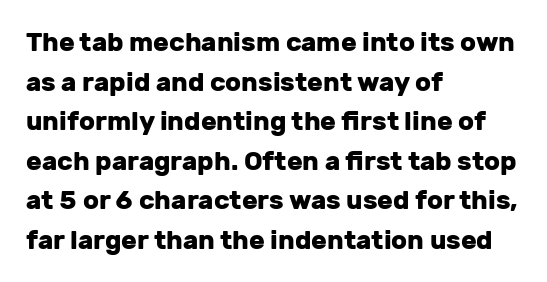
{"italic": "no", "bold": "yes", "underline": "no", "align": "left", "line_spacing": "normal", "line_spacing_ratio": 1.52, "letter_spacing": "normal", "letter_spacing_em": 0.0, "glyph_px": 26}
